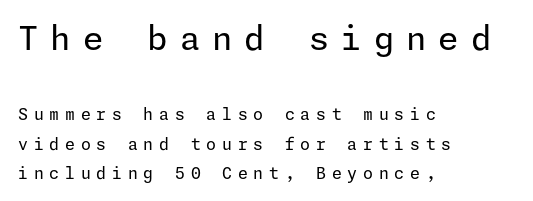
Q: Is the text bold? A: No.
Q: Is the text italic (slanted)? A: No, it is upright.
Q: Is the typeface a serif or a sans-serif typeface? A: Sans-serif.
Q: Is the text underlined? A: No.
Q: How is the paragraph aligned? A: Left-aligned.
Q: Is the spacing between letters normal or unusually wide? A: Unusually wide.
Q: Which block of text is set in a larger size, the first (top) or the second (bottom)? A: The first (top) one.
Q: Width (condensed, normal, or wide)? A: Normal.
Q: Stroke contrast? A: Low.
Q: x-height? A: Medium.
